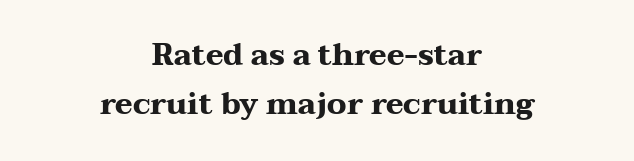
Q: Is the text bold? A: Yes.
Q: Is the text italic (slanted)? A: No, it is upright.
Q: Is the typeface a serif or a sans-serif typeface? A: Serif.
Q: Is the text underlined? A: No.
Q: How is the paragraph aligned? A: Centered.
Q: Is the spacing between letters normal or unusually wide? A: Normal.
Q: Is the spacing between lines tight, normal or loose? A: Normal.
Q: Width (condensed, normal, or wide)? A: Wide.
Q: Stroke contrast? A: Medium.
Q: x-height? A: Medium.
Q: Monospaced? A: No.
